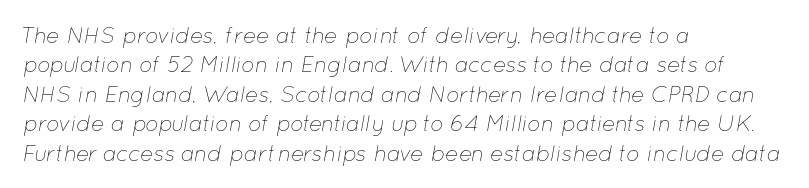
The lines in this sample share a left origin and differ only in where they stop. The lettering tilts uniformly, giving the passage an italic look. The letterforms sit at book weight or below. Clear beneath every line of the passage. You could call the tracking neutral — neither tight nor loose. The rendering uses a moderate line-height, typical for paragraphs.
